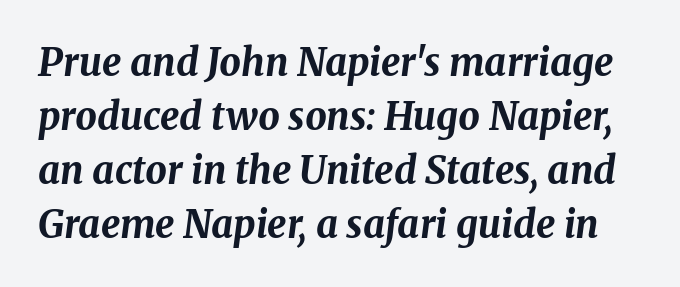
Q: Is the text bold? A: Yes.
Q: Is the text italic (slanted)? A: Yes, it leans right by about 8 degrees.
Q: Is the text underlined? A: No.
Q: Is the spacing between letters normal or unusually wide? A: Normal.
Q: Is the spacing between lines tight, normal or loose? A: Normal.
Q: Width (condensed, normal, or wide)? A: Normal.
Q: Stroke contrast? A: Medium.
Q: x-height? A: Medium.
Q: Monospaced? A: No.
